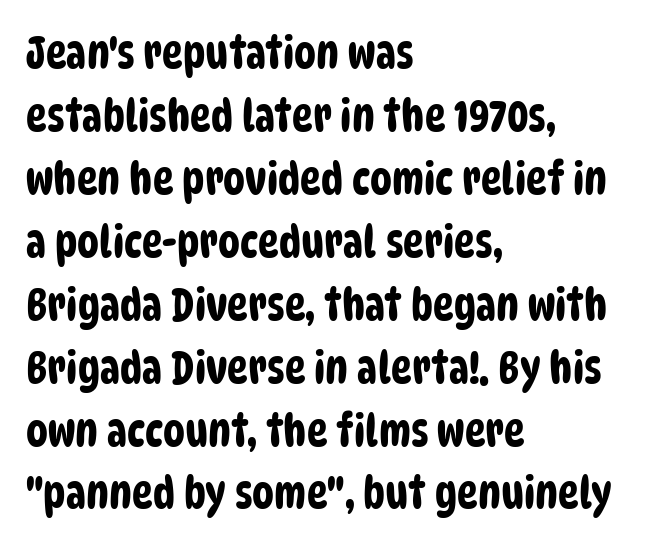
The image shows 44 px condensed sans-serif type; set left-aligned, normal line spacing (1.43x), normal letter spacing, not underlined; low stroke contrast and a large x-height.
